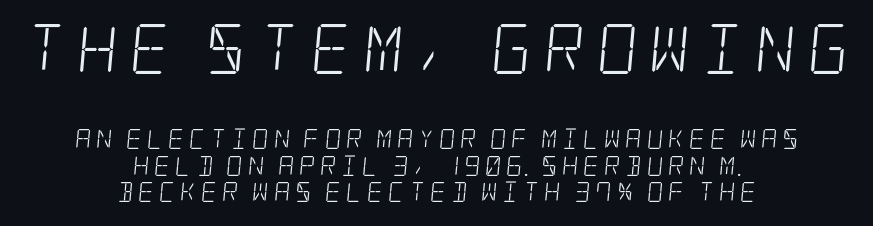
Q: Is the text bold? A: No.
Q: Is the typeface a serif or a sans-serif typeface? A: Serif.
Q: Is the text underlined? A: No.
Q: How is the paragraph aligned? A: Centered.
Q: Is the spacing between letters normal or unusually wide? A: Unusually wide.
Q: Is the spacing between lines tight, normal or loose? A: Normal.
Q: Which block of text is set in a larger size, the first (top) or the second (bottom)? A: The first (top) one.
Q: Width (condensed, normal, or wide)? A: Condensed.
Q: Stroke contrast? A: Low.
Q: x-height? A: Large.
